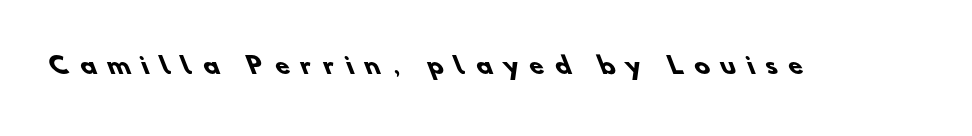
The image shows 23 px bold type; set unusually wide letter spacing (+0.49 em), not underlined.
